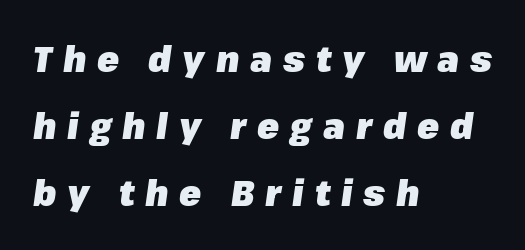
The image shows 36 px heavy type, italic (leaning right); set left-aligned, line spacing 1.86x, unusually wide letter spacing (+0.3 em), not underlined; low stroke contrast and a medium x-height.
